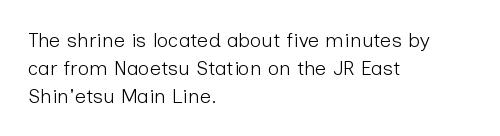
The image shows 20 px text type, upright; set left-aligned, normal line spacing (1.39x), normal letter spacing, not underlined.
